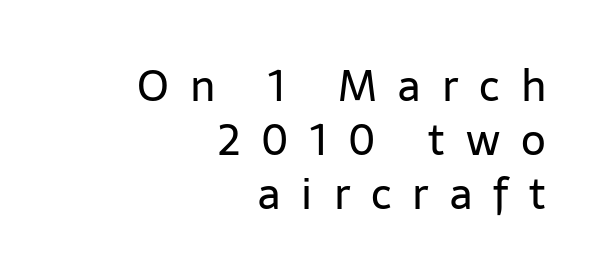
The leading is moderate, giving the passage an even texture. Anything drawn beneath the words? Only blank space. Honestly, the letter spacing is so wide it's the main thing you notice. Stroke thickness stays within the range of a standard reading face or lighter. If you drew a line through each stem, it would be perfectly vertical.
